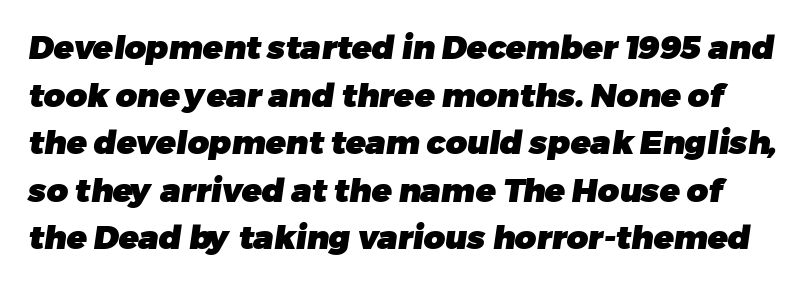
The passage shown is typed in a proportional face where columns would drift. Just letters on the line, the space beneath them empty. Strong, thick strokes mark this as bold type. Here the glyphs are tracked normally, forming tight word shapes. A typesetter would call this leading conventional body-copy spacing.
